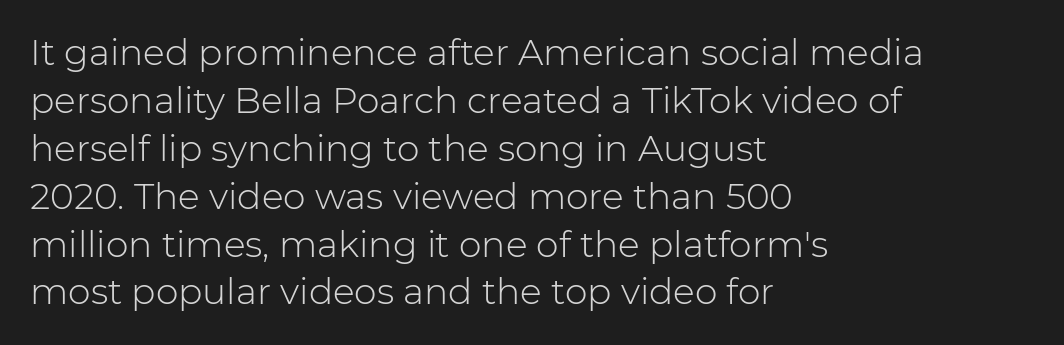
{"serif": "no", "italic": "no", "bold": "no", "weight": "light", "width": "normal", "stroke_contrast": "low", "x_height": "medium", "monospaced": "no", "underline": "no", "align": "left", "line_spacing": "normal", "line_spacing_ratio": 1.33, "letter_spacing": "normal", "letter_spacing_em": 0.0, "glyph_px": 36}
